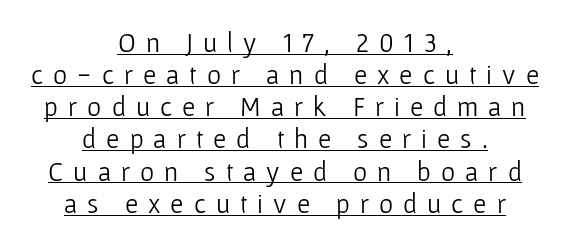
Italic: no, the glyphs are upright roman. The paragraph shown floats in the horizontal middle. The glyphs are accompanied by a horizontal stroke just below them. Each stroke keeps to a modest, everyday thickness or less. Inter-character spacing is expanded well beyond the font's built-in metrics.
